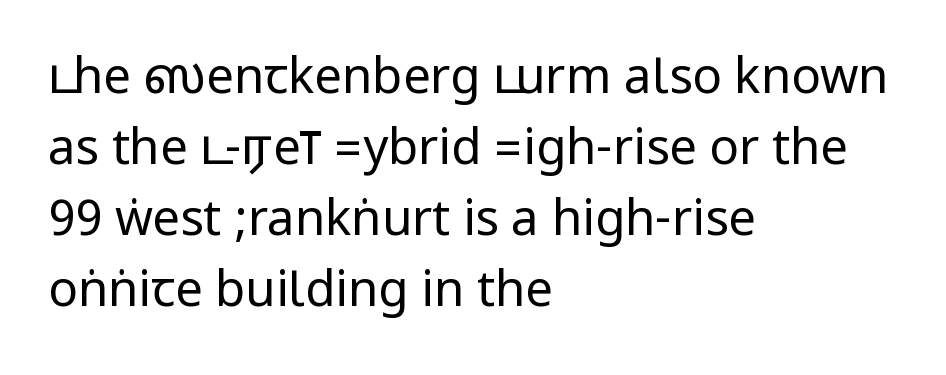
Q: Is the text bold? A: No.
Q: Is the text italic (slanted)? A: No, it is upright.
Q: Is the typeface a serif or a sans-serif typeface? A: Sans-serif.
Q: Is the text underlined? A: No.
Q: How is the paragraph aligned? A: Left-aligned.
Q: Is the spacing between letters normal or unusually wide? A: Normal.
Q: Is the spacing between lines tight, normal or loose? A: Normal.
Q: Width (condensed, normal, or wide)? A: Condensed.
Q: Stroke contrast? A: Low.
